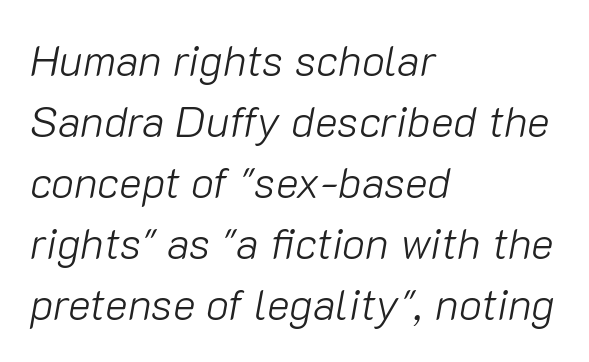
Observe the ordinary spacing: letters are neighbours, not strangers. The space directly below the letters is spotless. Nothing heavy about these letters — not bold at all. One-word summary of the alignment: left. Normally led — the rows are evenly, conventionally spaced.
